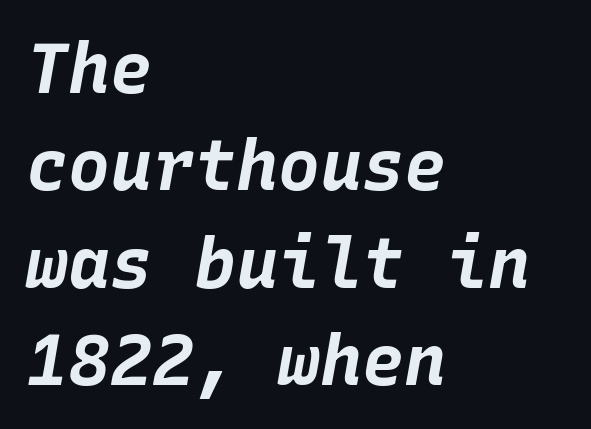
{"italic": "yes", "lean": "right", "slant_degrees": 10, "bold": "yes", "weight": "bold", "width": "normal", "stroke_contrast": "low", "x_height": "large", "monospaced": "yes", "underline": "no", "align": "left", "line_spacing": "normal", "line_spacing_ratio": 1.39, "letter_spacing": "normal", "letter_spacing_em": 0.0, "glyph_px": 70}
